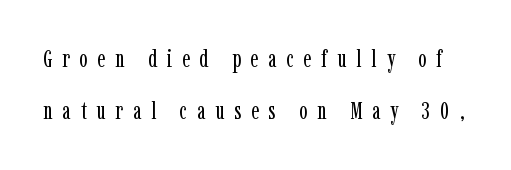
The image shows 25 px text type, upright; set loose line spacing (2.1x), unusually wide letter spacing (+0.39 em), not underlined.
